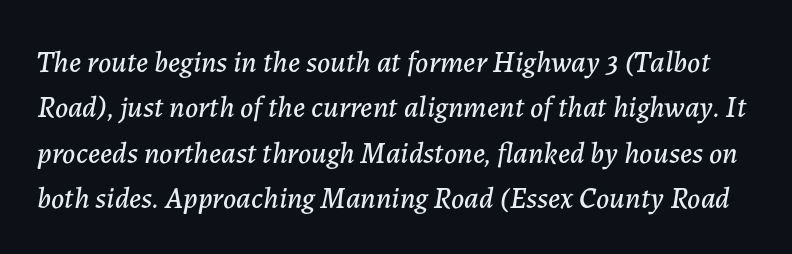
Q: Is the text italic (slanted)? A: Yes, it leans right by about 7 degrees.
Q: Is the text underlined? A: No.
Q: Is the spacing between letters normal or unusually wide? A: Normal.
Q: Is the spacing between lines tight, normal or loose? A: Normal.
Q: Width (condensed, normal, or wide)? A: Normal.
Q: Stroke contrast? A: Low.
Q: x-height? A: Medium.
Q: Monospaced? A: No.
